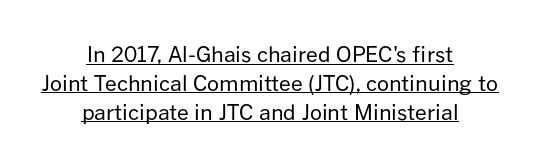
The image shows 21 px text type, upright; set centered, normal line spacing (1.37x), normal letter spacing, underlined.
